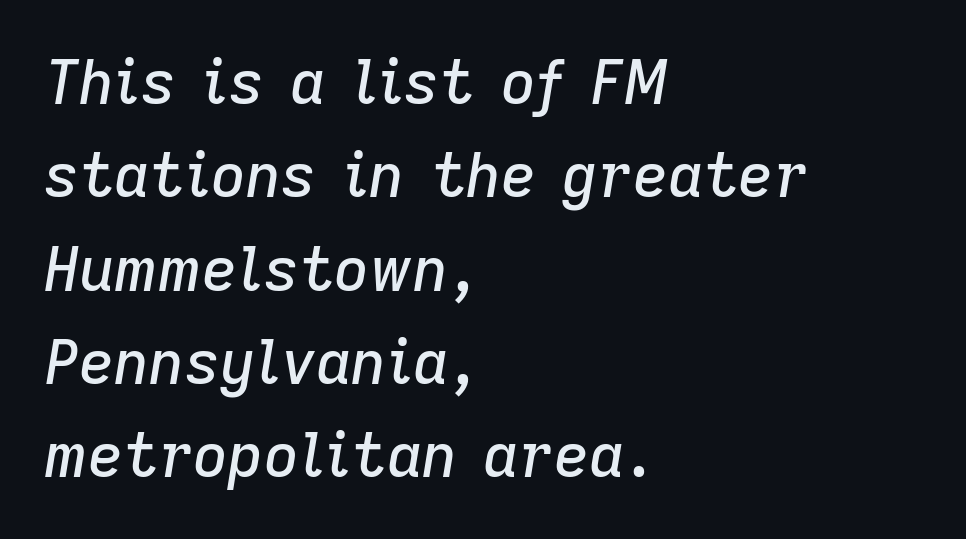
Q: Is the text italic (slanted)? A: Yes, it leans right by about 9 degrees.
Q: Is the text underlined? A: No.
Q: How is the paragraph aligned? A: Left-aligned.
Q: Is the spacing between letters normal or unusually wide? A: Normal.
Q: Is the spacing between lines tight, normal or loose? A: Normal.
Q: Width (condensed, normal, or wide)? A: Normal.
Q: Stroke contrast? A: Low.
Q: x-height? A: Medium.
Q: Monospaced? A: No.
